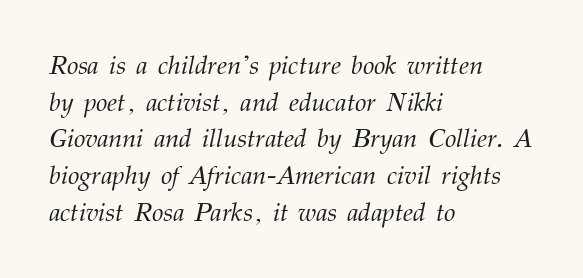
{"italic": "yes", "lean": "right", "slant_degrees": 12, "bold": "no", "underline": "no", "align": "left", "line_spacing": "normal", "line_spacing_ratio": 1.41, "letter_spacing": "normal", "letter_spacing_em": 0.0, "glyph_px": 26}
